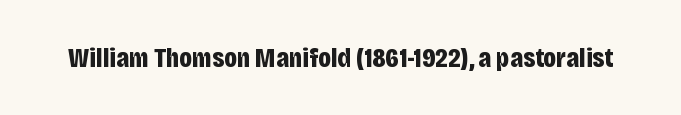
Q: Is the text bold? A: Yes.
Q: Is the text italic (slanted)? A: No, it is upright.
Q: Is the typeface a serif or a sans-serif typeface? A: Sans-serif.
Q: Is the text underlined? A: No.
Q: Is the spacing between letters normal or unusually wide? A: Normal.
Q: Width (condensed, normal, or wide)? A: Condensed.
Q: Stroke contrast? A: Low.
Q: x-height? A: Large.
Q: Monospaced? A: No.
